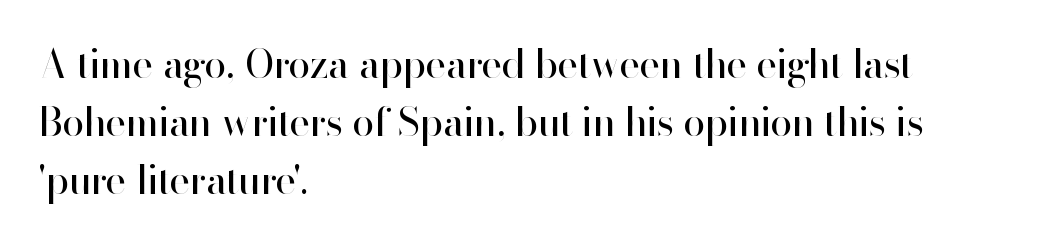
Q: Is the text bold? A: No.
Q: Is the text italic (slanted)? A: No, it is upright.
Q: Is the typeface a serif or a sans-serif typeface? A: Sans-serif.
Q: Is the text underlined? A: No.
Q: How is the paragraph aligned? A: Left-aligned.
Q: Is the spacing between letters normal or unusually wide? A: Normal.
Q: Is the spacing between lines tight, normal or loose? A: Normal.
Q: Width (condensed, normal, or wide)? A: Normal.
Q: Stroke contrast? A: High.
Q: x-height? A: Small.
Q: Monospaced? A: No.
